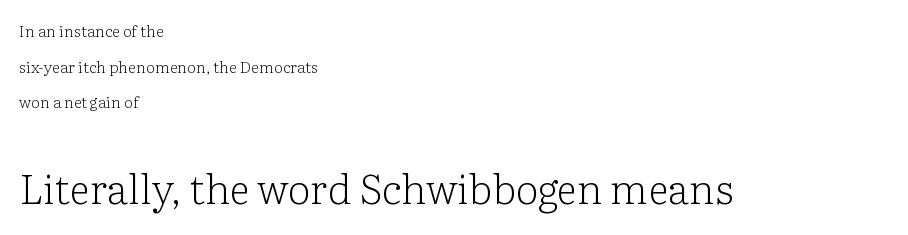
{"serif": "yes", "italic": "no", "bold": "no", "weight": "light", "width": "normal", "stroke_contrast": "low", "x_height": "medium", "monospaced": "no", "underline": "no", "align": "left", "line_spacing": "loose", "line_spacing_ratio": 2.22, "letter_spacing": "normal", "letter_spacing_em": 0.0, "larger_block": "second", "size_ratio": 2.56, "glyph_px": 41}
